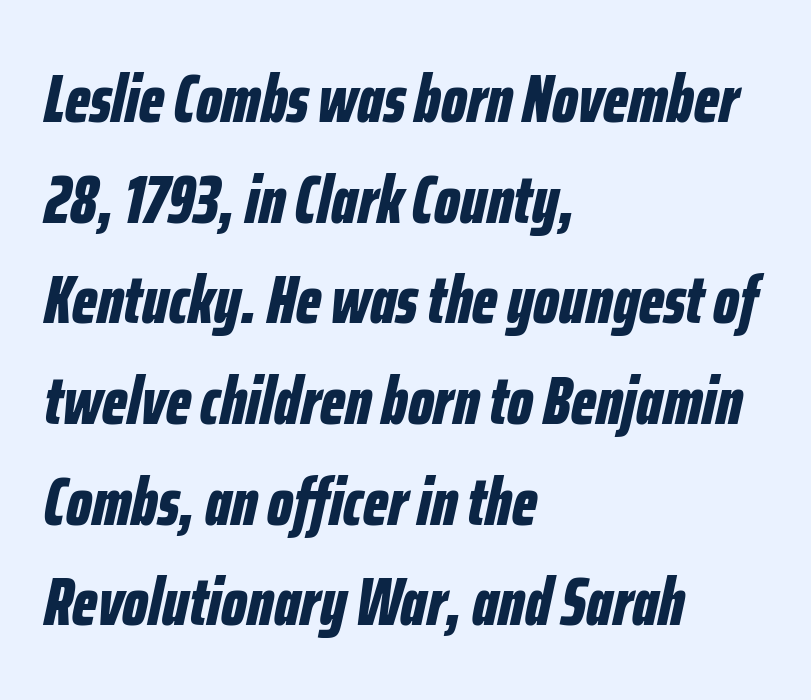
Q: Is the text bold? A: Yes.
Q: Is the text italic (slanted)? A: Yes, it leans right by about 12 degrees.
Q: Is the text underlined? A: No.
Q: How is the paragraph aligned? A: Left-aligned.
Q: Is the spacing between letters normal or unusually wide? A: Normal.
Q: Is the spacing between lines tight, normal or loose? A: Normal.
Q: Width (condensed, normal, or wide)? A: Condensed.
Q: Stroke contrast? A: Low.
Q: x-height? A: Medium.
Q: Monospaced? A: No.
